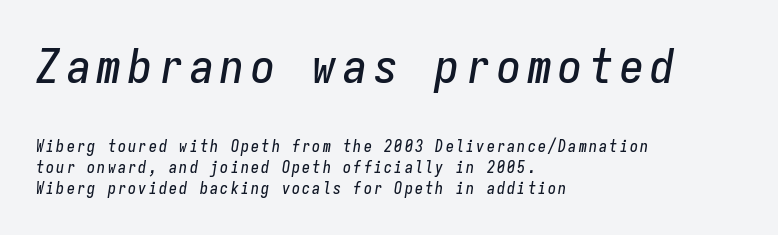
Q: Is the text italic (slanted)? A: Yes, it leans right by about 9 degrees.
Q: Is the text underlined? A: No.
Q: How is the paragraph aligned? A: Left-aligned.
Q: Is the spacing between lines tight, normal or loose? A: Normal.
Q: Which block of text is set in a larger size, the first (top) or the second (bottom)? A: The first (top) one.
Q: Width (condensed, normal, or wide)? A: Condensed.
Q: Stroke contrast? A: Low.
Q: x-height? A: Medium.
Q: Monospaced? A: Yes.
